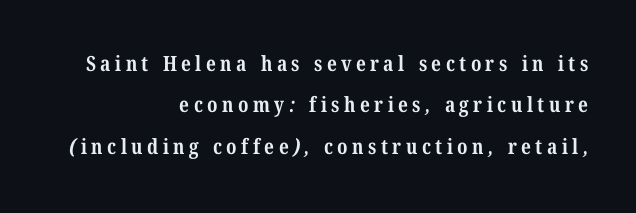
The block of text is sparse from top to bottom, with ample space between rows. The horizontal fit of the characters is loose and conspicuously gappy. Chunky letters — that's bold for sure. One-word summary of the alignment: right.
